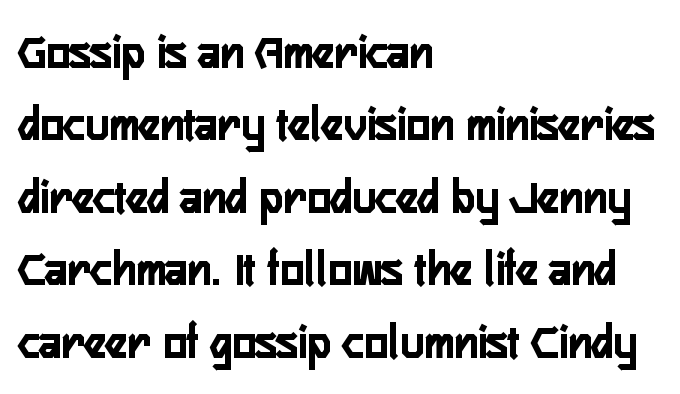
The image shows 50 px semibold, condensed sans-serif type, upright; set left-aligned, normal line spacing (1.45x), normal letter spacing, not underlined; low stroke contrast and a medium x-height.
